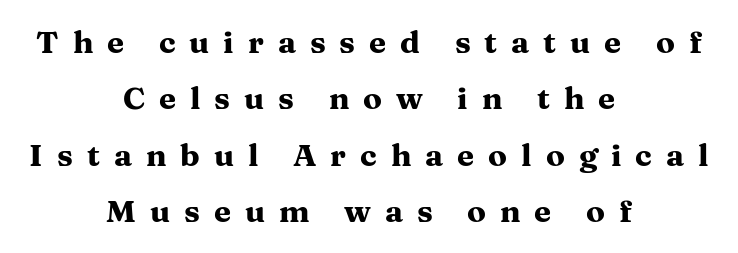
The image shows 31 px heavy, wide serif type, upright; set centered, line spacing 1.82x, unusually wide letter spacing (+0.45 em), not underlined; medium stroke contrast and a medium x-height.
